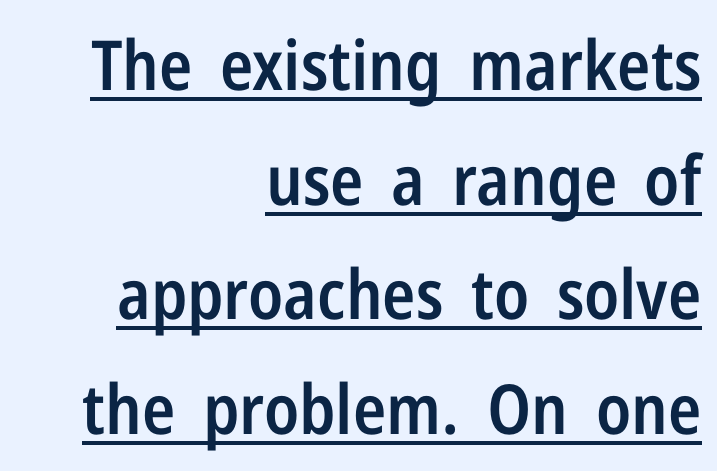
The image shows 69 px semibold, condensed sans-serif type, upright; set right-aligned, normal line spacing (1.66x), normal letter spacing, underlined; low stroke contrast and a medium x-height.
